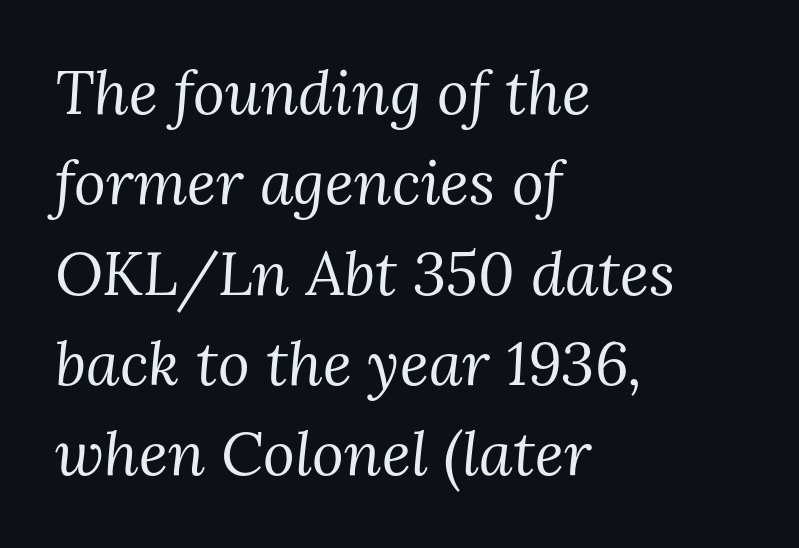
Q: Is the text bold? A: No.
Q: Is the text italic (slanted)? A: Yes, it leans right by about 3 degrees.
Q: Is the typeface a serif or a sans-serif typeface? A: Serif.
Q: Is the text underlined? A: No.
Q: How is the paragraph aligned? A: Left-aligned.
Q: Is the spacing between letters normal or unusually wide? A: Normal.
Q: Is the spacing between lines tight, normal or loose? A: Normal.
Q: Width (condensed, normal, or wide)? A: Normal.
Q: Stroke contrast? A: Medium.
Q: x-height? A: Medium.
Q: Monospaced? A: No.
